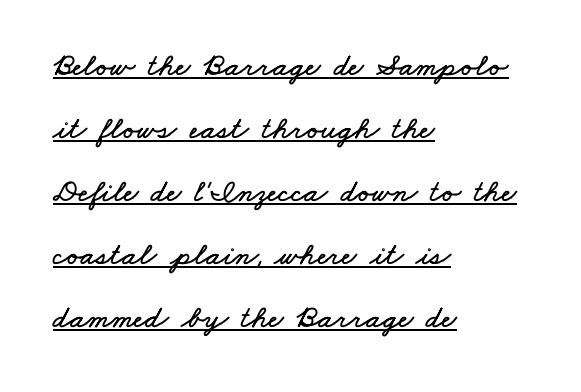
Q: Is the text underlined? A: Yes.
Q: How is the paragraph aligned? A: Left-aligned.
Q: Is the spacing between letters normal or unusually wide? A: Normal.
Q: Is the spacing between lines tight, normal or loose? A: Loose.
Q: Width (condensed, normal, or wide)? A: Wide.
Q: Stroke contrast? A: Low.
Q: x-height? A: Small.
Q: Monospaced? A: No.
